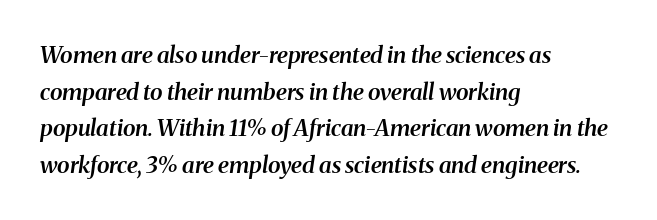
Posture: slanted. The words here are not underlined. How heavy is the stroke? Medium-heavy — a semibold, shy of bold. Reading down the column, the eye jumps a familiar distance to each next line.
